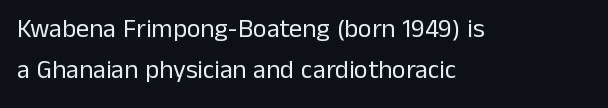
{"italic": "no", "bold": "no", "underline": "no", "align": "left", "line_spacing": "normal", "line_spacing_ratio": 1.58, "letter_spacing": "normal", "letter_spacing_em": 0.0, "glyph_px": 26}
